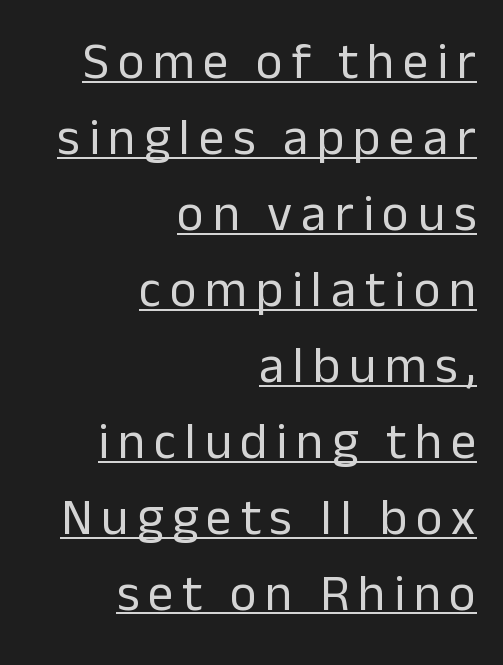
The image shows 51 px regular-weight sans-serif type, upright; set right-aligned, normal line spacing (1.49x), underlined; low stroke contrast and a medium x-height.
